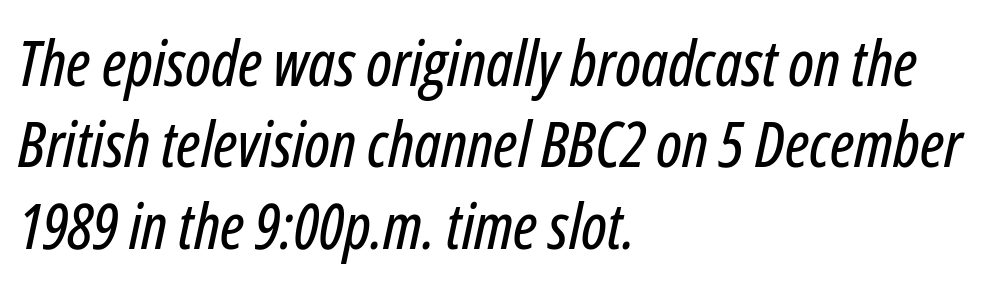
This sample uses an oblique cut, with every glyph tilted off the vertical. Honestly, there is no underline to notice here at all. The letterforms sit shoulder to shoulder at normal distance. A classic flush-left, rag-right setting is used for this passage. Quick note: interline space is typical.
